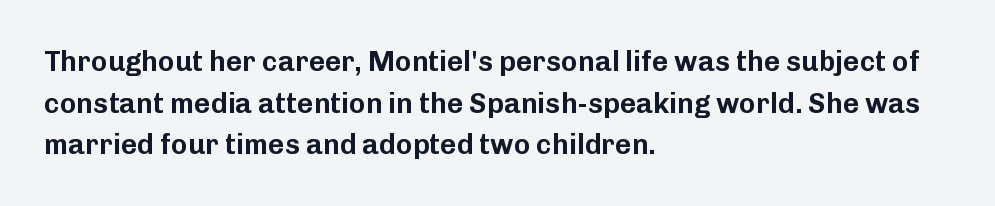
The image shows 28 px sans-serif type, upright; set left-aligned, normal line spacing (1.49x), normal letter spacing, not underlined; low stroke contrast and a medium x-height.
